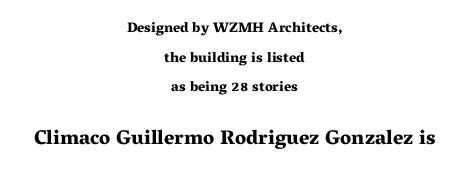
Q: Is the text bold? A: Yes.
Q: Is the text italic (slanted)? A: No, it is upright.
Q: Is the text underlined? A: No.
Q: How is the paragraph aligned? A: Centered.
Q: Is the spacing between letters normal or unusually wide? A: Normal.
Q: Is the spacing between lines tight, normal or loose? A: Loose.
Q: Which block of text is set in a larger size, the first (top) or the second (bottom)? A: The second (bottom) one.
